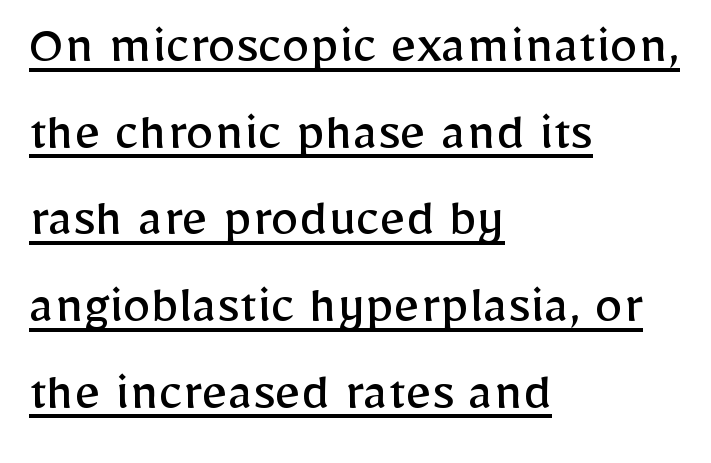
Q: Is the text bold? A: No.
Q: Is the text italic (slanted)? A: No, it is upright.
Q: Is the typeface a serif or a sans-serif typeface? A: Sans-serif.
Q: Is the text underlined? A: Yes.
Q: How is the paragraph aligned? A: Left-aligned.
Q: Is the spacing between letters normal or unusually wide? A: Normal.
Q: Is the spacing between lines tight, normal or loose? A: Normal.
Q: Width (condensed, normal, or wide)? A: Normal.
Q: Stroke contrast? A: Low.
Q: x-height? A: Medium.
Q: Monospaced? A: No.
